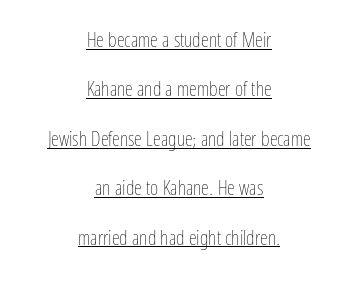
The lines are quadded center. Students, observe the line beneath the letters — that is underlining. The strokes are not fattened; the text isn't bold. The specimen reads as upright at a glance. Leading: increased.
